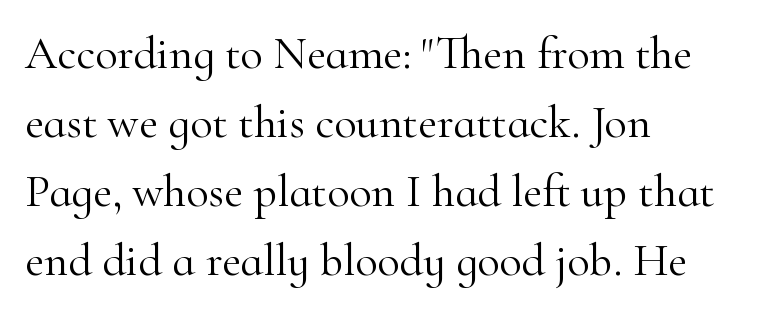
Q: Is the text bold? A: No.
Q: Is the text italic (slanted)? A: No, it is upright.
Q: Is the typeface a serif or a sans-serif typeface? A: Serif.
Q: Is the text underlined? A: No.
Q: How is the paragraph aligned? A: Left-aligned.
Q: Is the spacing between letters normal or unusually wide? A: Normal.
Q: Is the spacing between lines tight, normal or loose? A: Normal.
Q: Width (condensed, normal, or wide)? A: Normal.
Q: Stroke contrast? A: High.
Q: x-height? A: Small.
Q: Monospaced? A: No.
